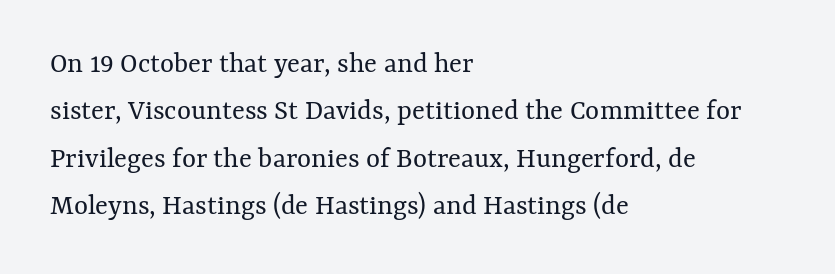
Varying glyph widths throughout — classic text-font behaviour. Is the letter spacing exaggerated? No — it looks like the ordinary default. All the whitespace from short lines collects on the right. The block of text has a typical density, with ordinary space between rows.
